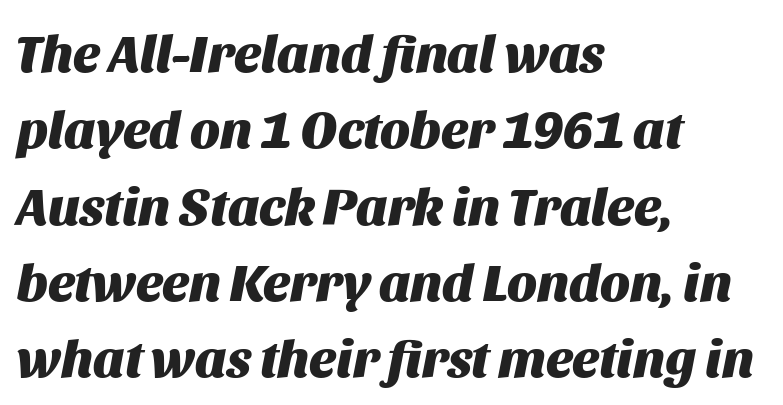
Q: Is the text bold? A: Yes.
Q: Is the text italic (slanted)? A: Yes, it leans right by about 11 degrees.
Q: Is the text underlined? A: No.
Q: How is the paragraph aligned? A: Left-aligned.
Q: Is the spacing between letters normal or unusually wide? A: Normal.
Q: Is the spacing between lines tight, normal or loose? A: Normal.
Q: Width (condensed, normal, or wide)? A: Normal.
Q: Stroke contrast? A: Medium.
Q: x-height? A: Large.
Q: Monospaced? A: No.
